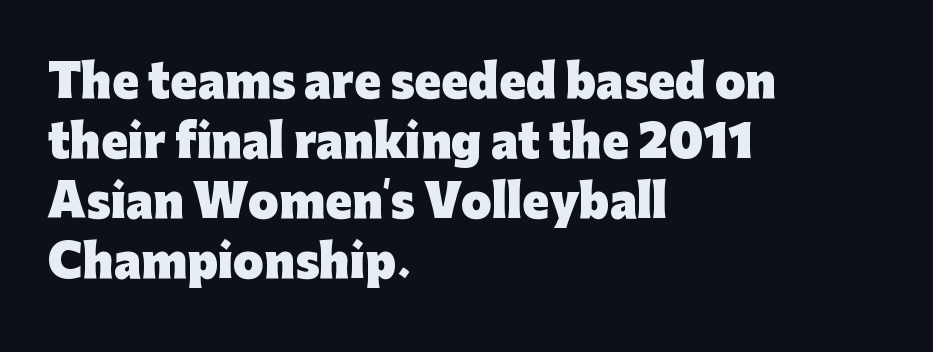
The image shows 44 px heavy sans-serif type, upright; set left-aligned, normal line spacing (1.36x), normal letter spacing, not underlined; low stroke contrast and a medium x-height.
